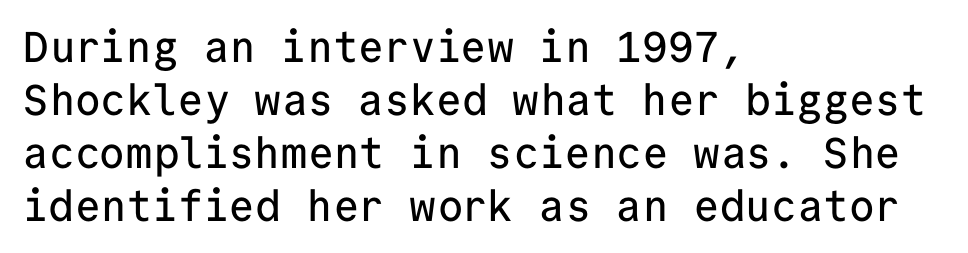
Q: Is the text italic (slanted)? A: No, it is upright.
Q: Is the typeface a serif or a sans-serif typeface? A: Sans-serif.
Q: Is the text underlined? A: No.
Q: How is the paragraph aligned? A: Left-aligned.
Q: Is the spacing between letters normal or unusually wide? A: Normal.
Q: Width (condensed, normal, or wide)? A: Normal.
Q: Stroke contrast? A: Low.
Q: x-height? A: Medium.
Q: Monospaced? A: Yes.
